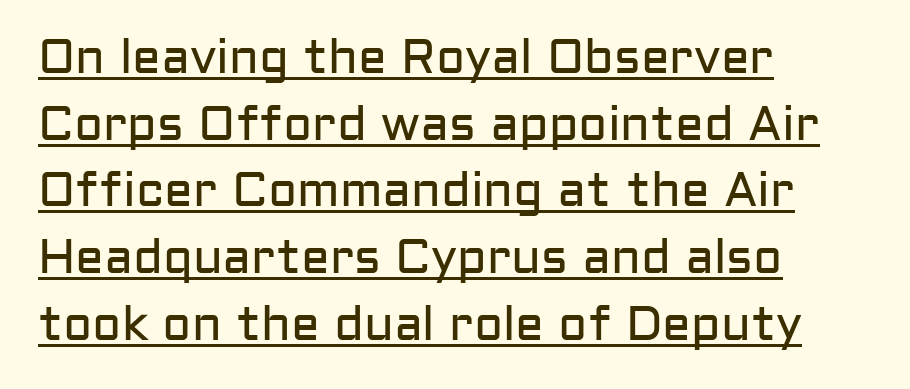
The image shows 48 px regular-weight sans-serif type, upright; set left-aligned, normal line spacing (1.39x), normal letter spacing, underlined; low stroke contrast and a medium x-height.
